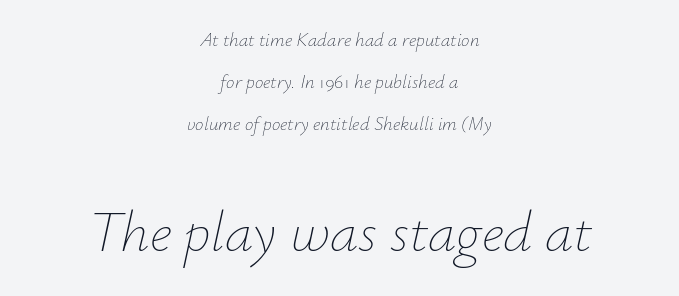
The space directly below the letters is spotless. Slanted lettering throughout. Each line is balanced around a shared central axis. Nothing unusual about the tracking: characters are spaced as the font intends. The lower block of text is set noticeably larger than the block above it.
